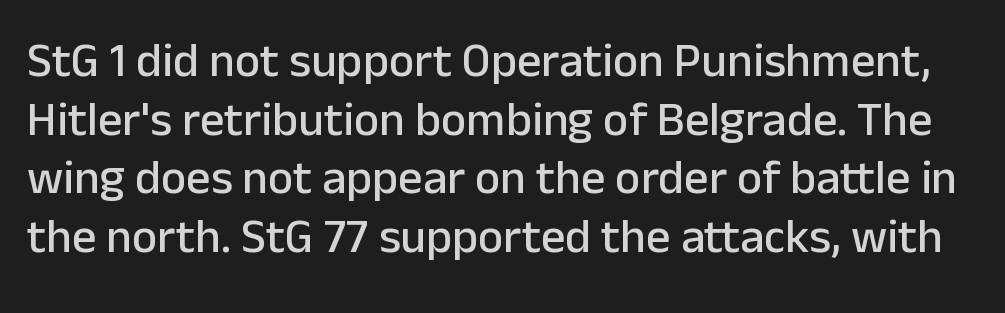
{"serif": "no", "italic": "no", "width": "normal", "stroke_contrast": "low", "x_height": "medium", "monospaced": "no", "underline": "no", "line_spacing_ratio": 1.22, "letter_spacing": "normal", "letter_spacing_em": 0.0, "glyph_px": 48}
